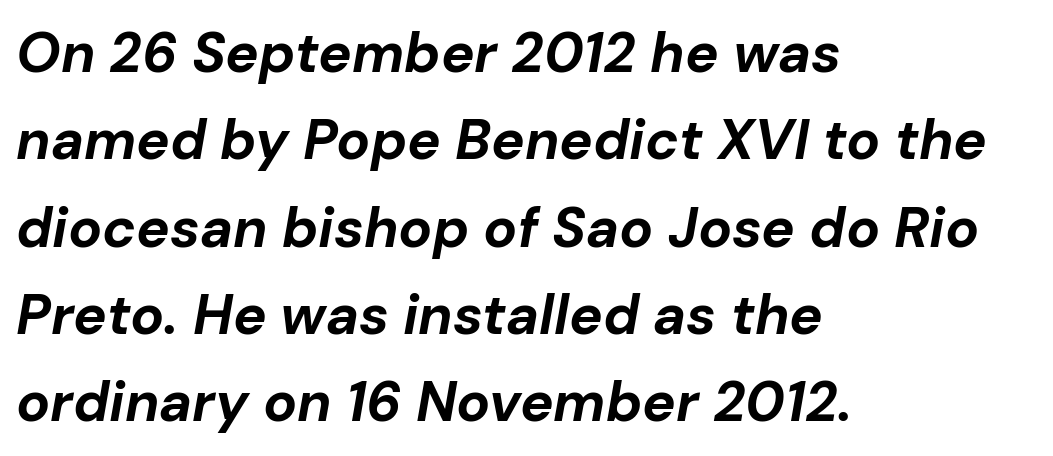
{"italic": "yes", "lean": "right", "slant_degrees": 10, "bold": "yes", "weight": "bold", "width": "normal", "stroke_contrast": "low", "x_height": "medium", "monospaced": "no", "underline": "no", "align": "left", "line_spacing": "normal", "line_spacing_ratio": 1.56, "letter_spacing": "normal", "letter_spacing_em": 0.0, "glyph_px": 56}
